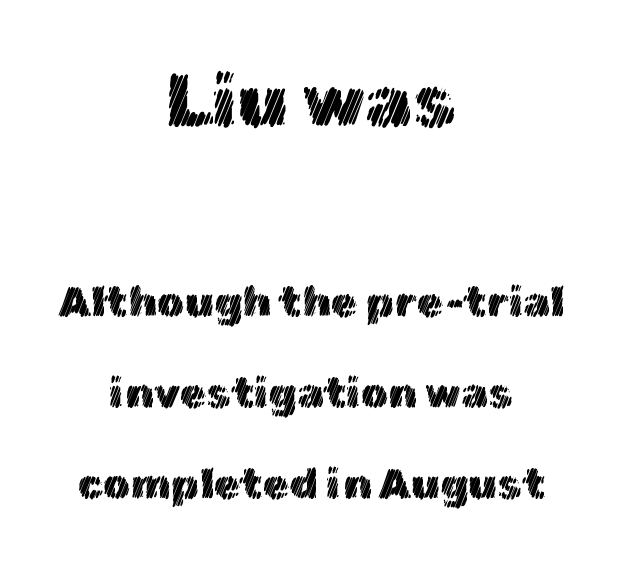
Q: Is the text italic (slanted)? A: No, it is upright.
Q: Is the text underlined? A: No.
Q: How is the paragraph aligned? A: Centered.
Q: Is the spacing between letters normal or unusually wide? A: Normal.
Q: Is the spacing between lines tight, normal or loose? A: Loose.
Q: Which block of text is set in a larger size, the first (top) or the second (bottom)? A: The first (top) one.
Q: Width (condensed, normal, or wide)? A: Normal.
Q: x-height? A: Medium.
Q: Monospaced? A: No.
